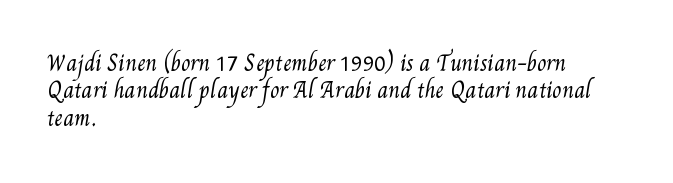
The image shows 21 px text type; set left-aligned, normal line spacing (1.3x), normal letter spacing, not underlined.
